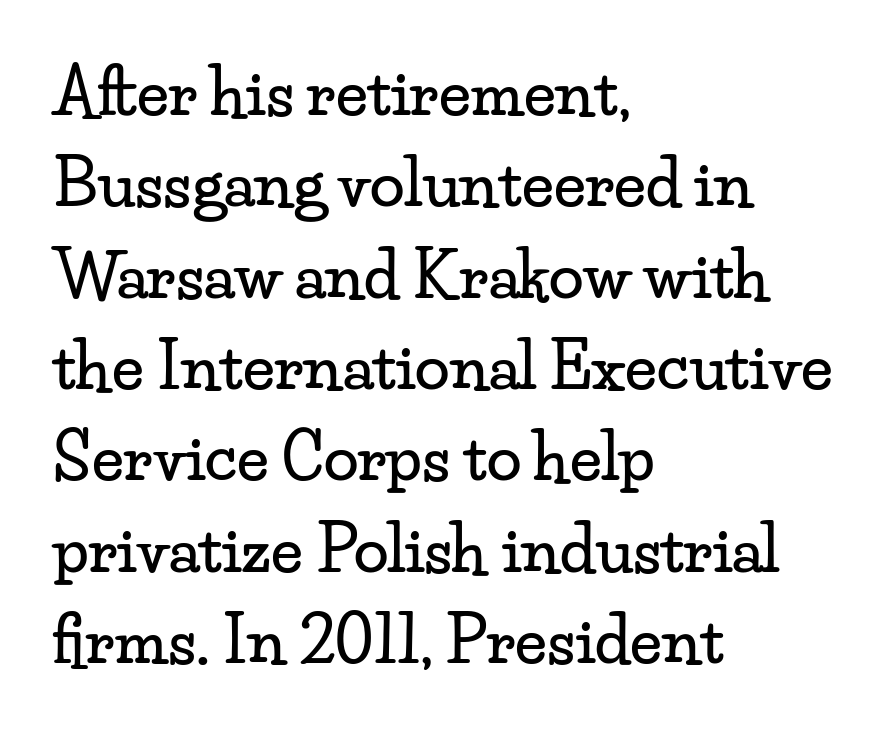
This is the regular roman posture of the typeface. A typesetter would call this leading conventional body-copy spacing. Descenders are the only things crossing below the line. Is the letter spacing exaggerated? No — it looks like the ordinary default. Spacing verdict: proportional, widths tailored to each character.
